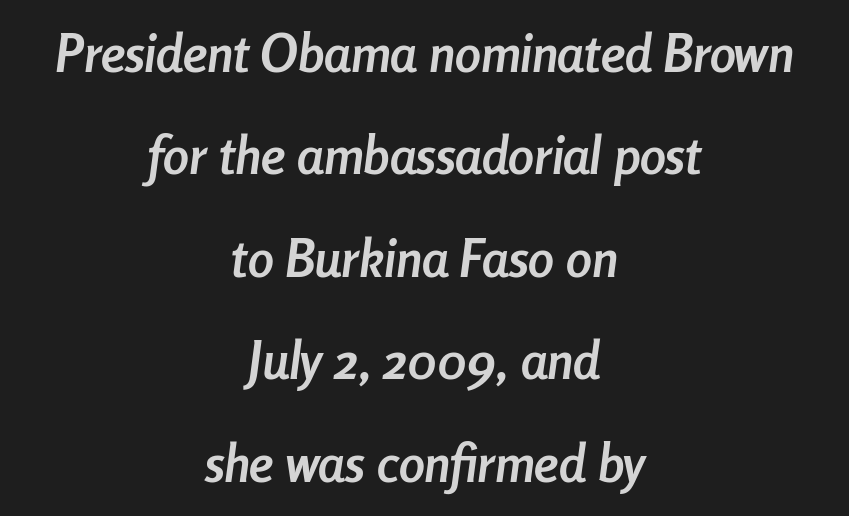
Q: Is the text bold? A: Yes.
Q: Is the text italic (slanted)? A: Yes, it leans right by about 8 degrees.
Q: Is the text underlined? A: No.
Q: How is the paragraph aligned? A: Centered.
Q: Is the spacing between letters normal or unusually wide? A: Normal.
Q: Is the spacing between lines tight, normal or loose? A: Loose.
Q: Width (condensed, normal, or wide)? A: Condensed.
Q: Stroke contrast? A: Low.
Q: x-height? A: Medium.
Q: Monospaced? A: No.
